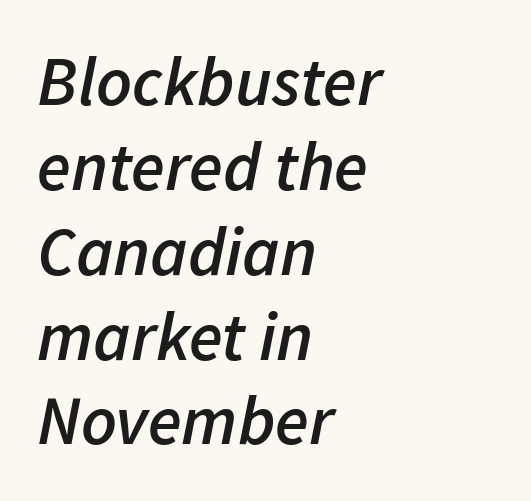
The image shows 69 px semibold type, italic (leaning right); set left-aligned, line spacing 1.23x, normal letter spacing, not underlined; low stroke contrast and a medium x-height.
